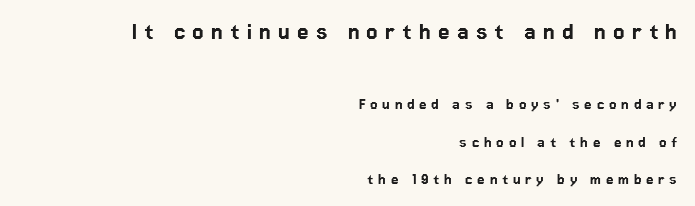
{"italic": "no", "underline": "no", "align": "right", "line_spacing": "loose", "line_spacing_ratio": 2.18, "letter_spacing": "wide", "letter_spacing_em": 0.28, "larger_block": "first", "size_ratio": 1.53, "glyph_px": 26}
